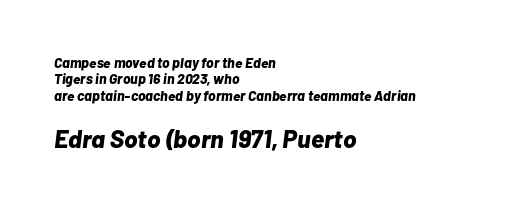
Q: Is the text bold? A: Yes.
Q: Is the text italic (slanted)? A: Yes, it leans right by about 7 degrees.
Q: Is the text underlined? A: No.
Q: How is the paragraph aligned? A: Left-aligned.
Q: Is the spacing between letters normal or unusually wide? A: Normal.
Q: Which block of text is set in a larger size, the first (top) or the second (bottom)? A: The second (bottom) one.
